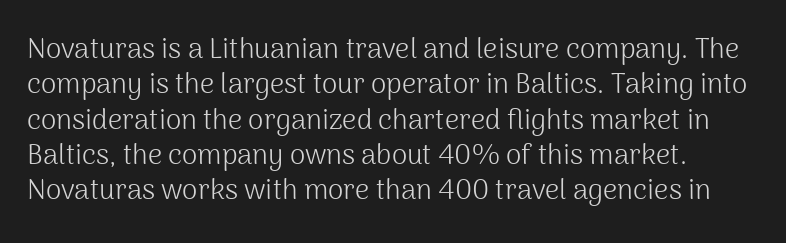
Q: Is the text bold? A: No.
Q: Is the text italic (slanted)? A: No, it is upright.
Q: Is the typeface a serif or a sans-serif typeface? A: Sans-serif.
Q: Is the text underlined? A: No.
Q: Is the spacing between letters normal or unusually wide? A: Normal.
Q: Is the spacing between lines tight, normal or loose? A: Normal.
Q: Width (condensed, normal, or wide)? A: Normal.
Q: Stroke contrast? A: Medium.
Q: x-height? A: Medium.
Q: Monospaced? A: No.
